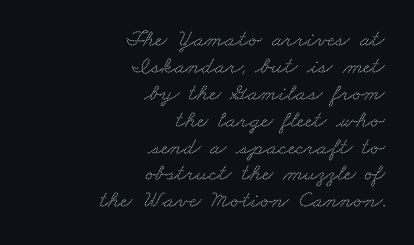
Underlining? Definitely not there. You could call the tracking neutral — neither tight nor loose. The rendering anchors every line to the right-hand side. Reading down the column, the eye jumps only a short way to each next line.
